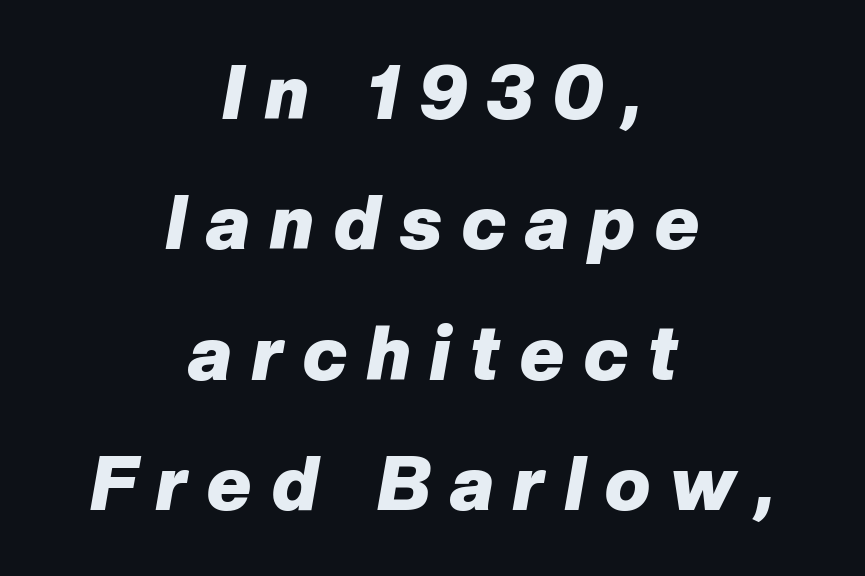
Q: Is the text bold? A: Yes.
Q: Is the text italic (slanted)? A: Yes, it leans right by about 10 degrees.
Q: Is the text underlined? A: No.
Q: How is the paragraph aligned? A: Centered.
Q: Is the spacing between letters normal or unusually wide? A: Unusually wide.
Q: Width (condensed, normal, or wide)? A: Normal.
Q: Stroke contrast? A: Low.
Q: x-height? A: Medium.
Q: Monospaced? A: No.
